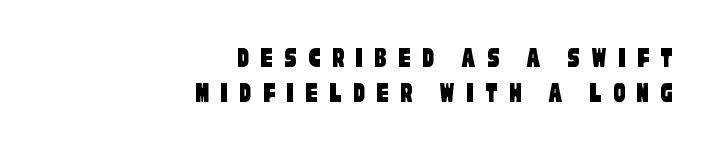
The glyphs in this specimen are sans serif. All the whitespace from short lines collects on the left. How are the letters spaced? Widely, with obvious added tracking. Descender tails drop into unmarked territory. The letters advance in unequal steps, a hallmark of proportional type.
